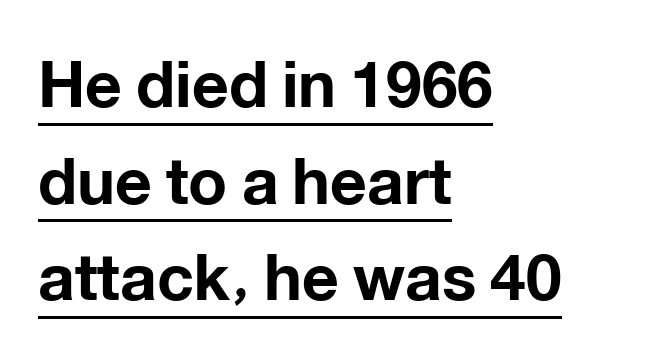
The image shows 64 px bold sans-serif type, upright; set left-aligned, normal line spacing (1.51x), normal letter spacing, underlined; low stroke contrast and a medium x-height.
